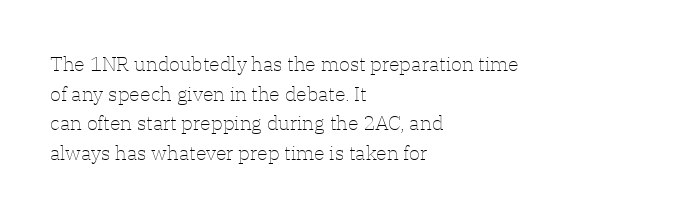
Compared with a typical body face, this is equally light or lighter still. The line texture is even and compact thanks to regular tracking. The space directly below the letters is spotless. Nope, not italic — everything's standing straight.
